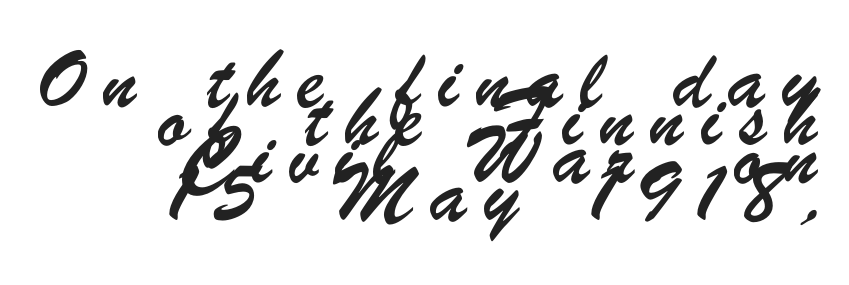
Loose tracking; the words dissolve into strings of separated letters. A bare baseline throughout the passage. Spacing verdict: proportional, widths tailored to each character. To sum up the face: it is a sans, with no serifs. The designer dialed line spacing down below the default. Short and long lines alike share a common ending point at right.
